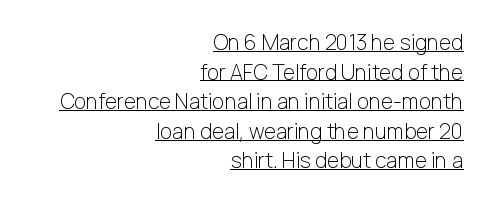
The image shows 21 px text type, upright; set right-aligned, normal line spacing (1.41x), normal letter spacing, underlined.
